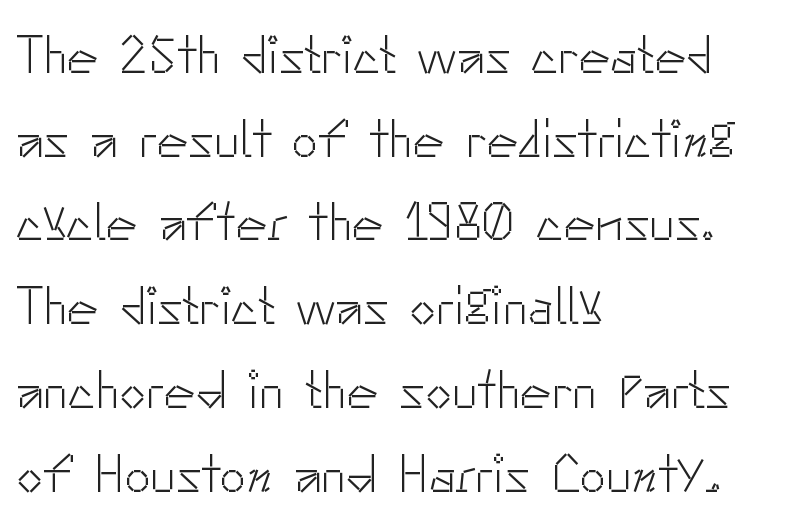
The type is set solid horizontally, with unmodified tracking. Stem width sits at or under what a default text font uses. The strip under each line holds only bare page. The face used here is a sans, in the tradition of grotesques and geometrics.
